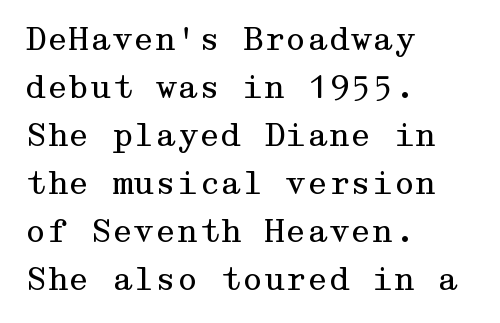
{"serif": "yes", "italic": "no", "bold": "no", "weight": "regular", "width": "wide", "stroke_contrast": "medium", "x_height": "medium", "underline": "no", "align": "left", "line_spacing": "normal", "line_spacing_ratio": 1.55, "letter_spacing": "normal", "letter_spacing_em": 0.0, "glyph_px": 31}
